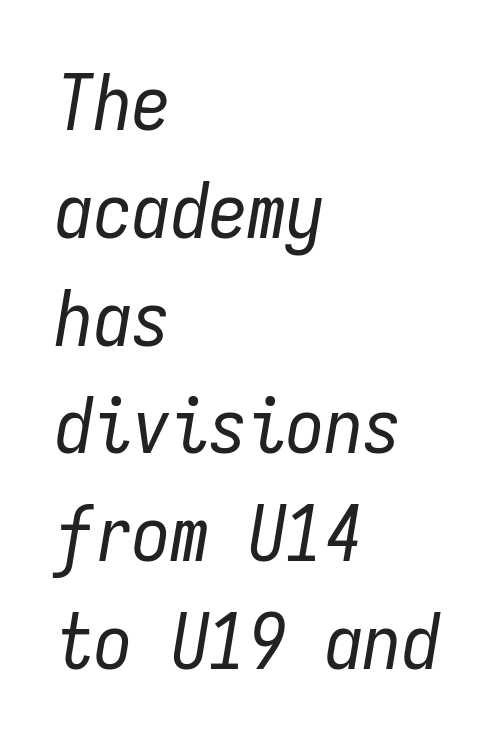
The image shows 77 px regular-weight, condensed type, italic (leaning right), monospaced; set left-aligned, normal line spacing (1.4x), normal letter spacing, not underlined; low stroke contrast and a medium x-height.
